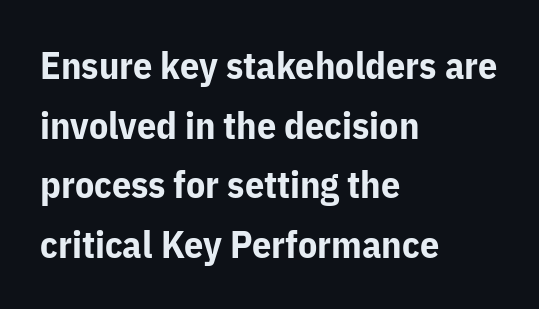
{"serif": "no", "italic": "no", "bold": "yes", "weight": "bold", "width": "normal", "stroke_contrast": "low", "x_height": "medium", "monospaced": "no", "underline": "no", "align": "left", "line_spacing": "normal", "line_spacing_ratio": 1.57, "letter_spacing": "normal", "letter_spacing_em": 0.0, "glyph_px": 38}
